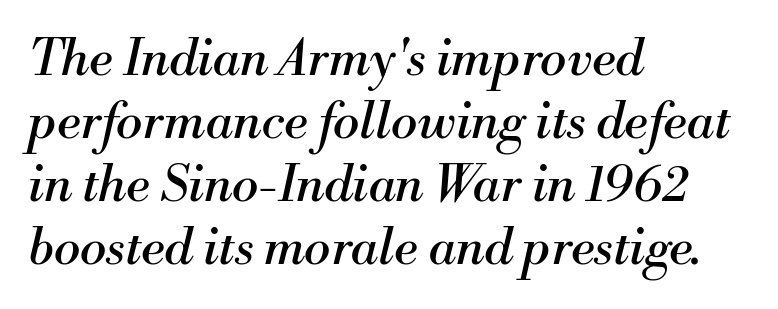
The image shows 50 px regular-weight serif type, italic (leaning right); set left-aligned, normal line spacing (1.26x), normal letter spacing, not underlined; medium stroke contrast and a small x-height.
